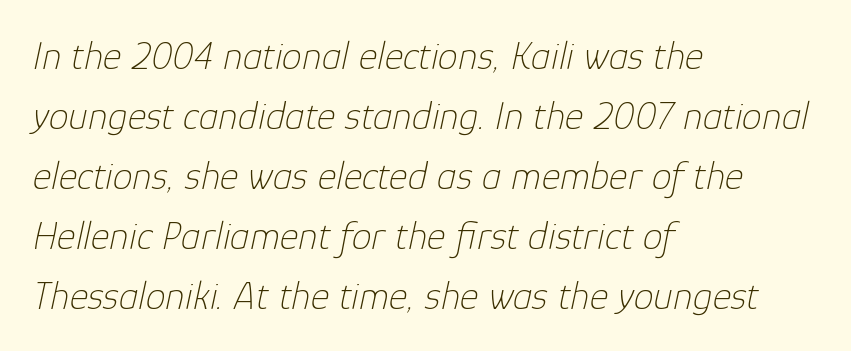
The image shows 40 px thin type, italic (leaning right); set left-aligned, normal line spacing (1.5x), normal letter spacing, not underlined; low stroke contrast and a medium x-height.
